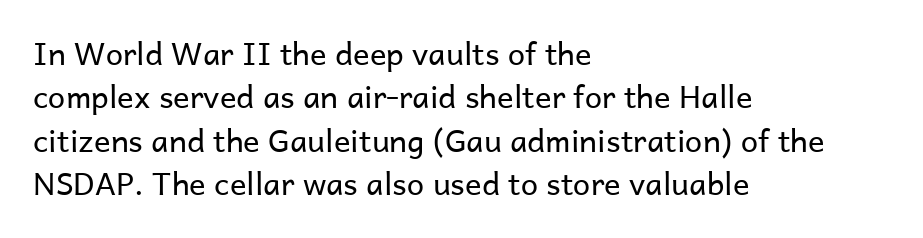
Q: Is the text bold? A: No.
Q: Is the text italic (slanted)? A: No, it is upright.
Q: Is the typeface a serif or a sans-serif typeface? A: Sans-serif.
Q: Is the text underlined? A: No.
Q: How is the paragraph aligned? A: Left-aligned.
Q: Is the spacing between letters normal or unusually wide? A: Normal.
Q: Is the spacing between lines tight, normal or loose? A: Normal.
Q: Width (condensed, normal, or wide)? A: Normal.
Q: Stroke contrast? A: Low.
Q: x-height? A: Medium.
Q: Monospaced? A: No.
